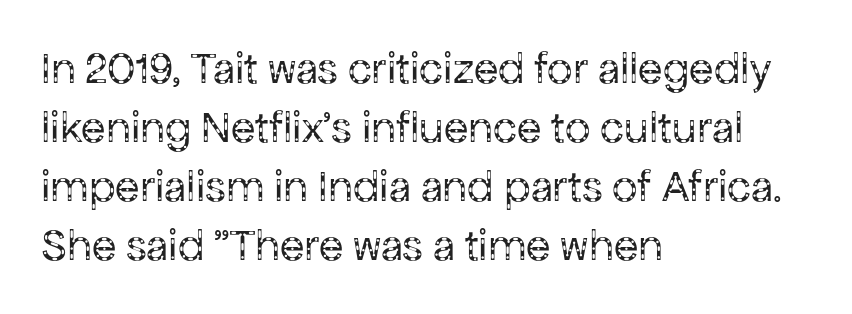
{"serif": "no", "italic": "no", "bold": "no", "weight": "regular", "width": "normal", "stroke_contrast": "low", "x_height": "medium", "monospaced": "no", "underline": "no", "align": "left", "line_spacing": "normal", "line_spacing_ratio": 1.31, "letter_spacing": "normal", "letter_spacing_em": 0.0, "glyph_px": 45}
